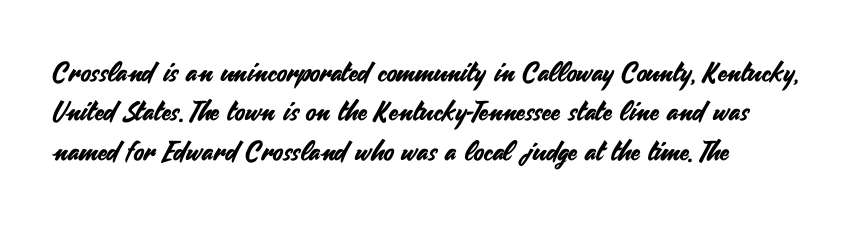
The image shows 27 px text type; set left-aligned, normal line spacing (1.46x), normal letter spacing, not underlined.
